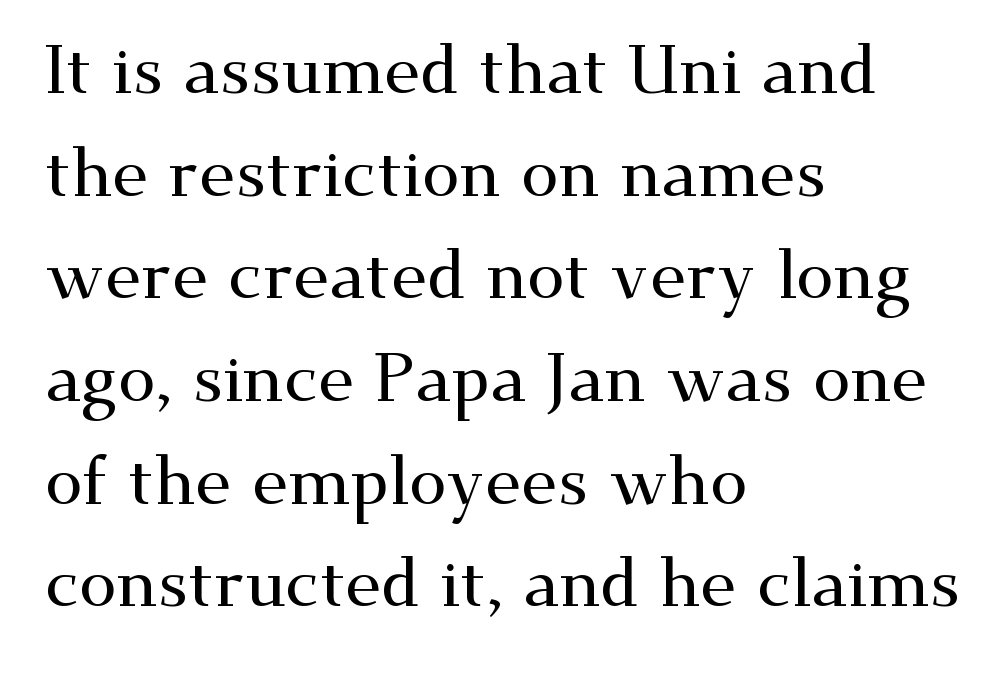
The image shows 68 px wide serif type, upright; set left-aligned, normal line spacing (1.51x), normal letter spacing, not underlined; medium stroke contrast and a small x-height.
